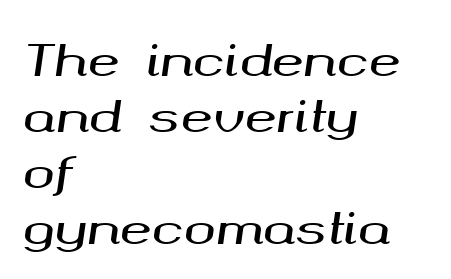
The image shows 43 px wide type, italic (leaning right); set left-aligned, normal line spacing (1.3x), normal letter spacing, not underlined; medium stroke contrast and a medium x-height.
